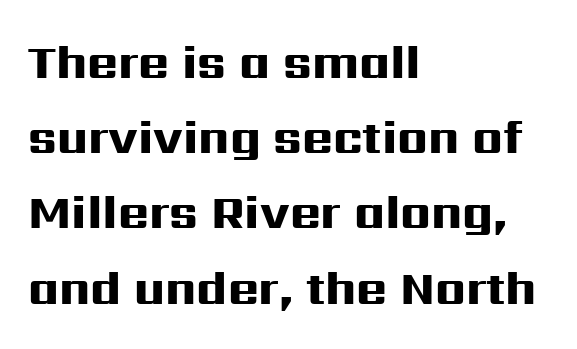
Its strokes are broad and dark, the hallmark of bold type. The face used here is proportionally spaced, like ordinary book or web type. The passage shown has conventional tracking throughout. Left-aligned paragraph, ragged on the right.
